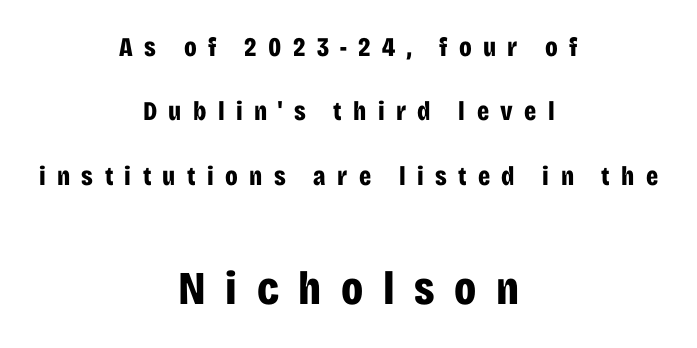
{"serif": "no", "italic": "no", "bold": "yes", "weight": "bold", "width": "condensed", "stroke_contrast": "low", "x_height": "large", "monospaced": "no", "underline": "no", "align": "center", "line_spacing": "loose", "line_spacing_ratio": 2.38, "letter_spacing": "wide", "letter_spacing_em": 0.42, "larger_block": "second", "size_ratio": 1.74, "glyph_px": 47}
